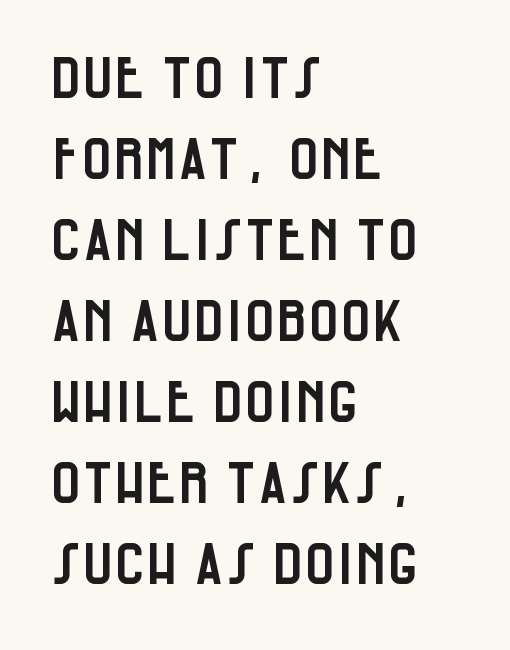
The image shows 57 px condensed sans-serif type, upright; set left-aligned, normal line spacing (1.42x), normal letter spacing, not underlined; low stroke contrast and a large x-height.
